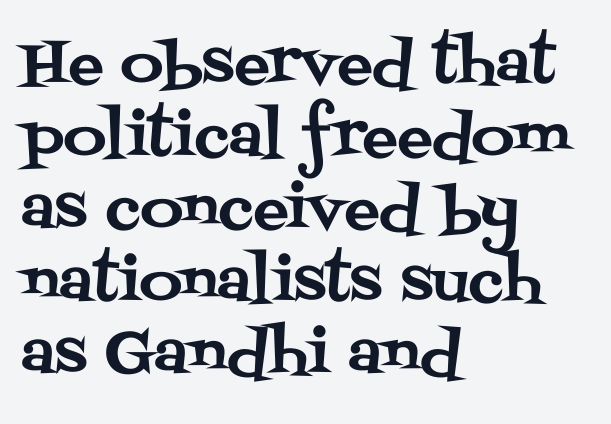
{"serif": "yes", "italic": "no", "width": "normal", "stroke_contrast": "medium", "x_height": "large", "monospaced": "no", "underline": "no", "align": "left", "line_spacing_ratio": 1.23, "letter_spacing": "normal", "letter_spacing_em": 0.0, "glyph_px": 59}
